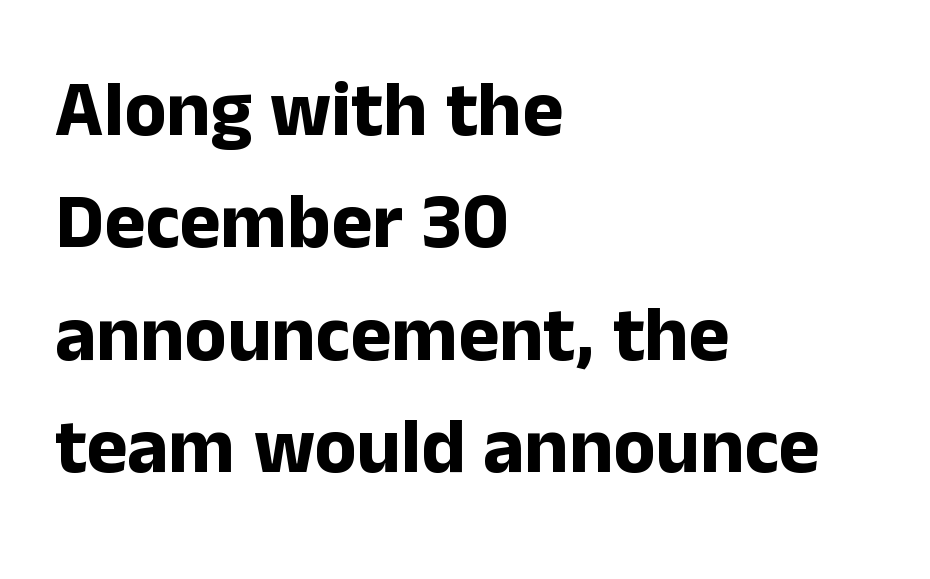
The image shows 78 px bold sans-serif type, upright; set left-aligned, normal line spacing (1.44x), normal letter spacing, not underlined; low stroke contrast and a medium x-height.
